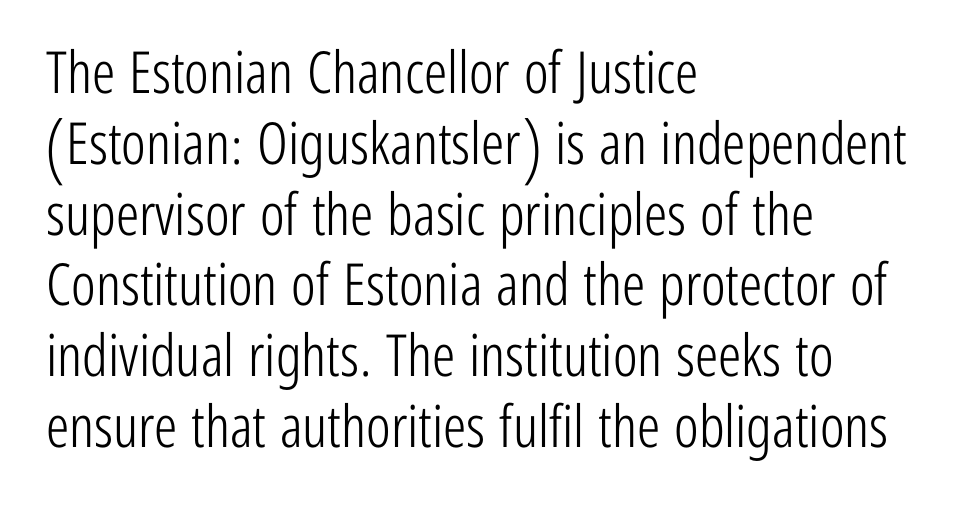
The image shows 58 px light, condensed sans-serif type, upright; set left-aligned, line spacing 1.22x, normal letter spacing, not underlined; low stroke contrast and a medium x-height.
